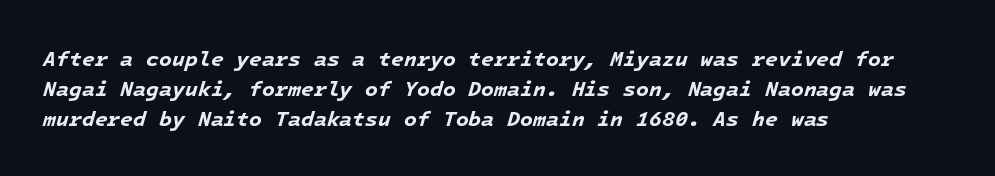
Q: Is the text bold? A: Yes.
Q: Is the text italic (slanted)? A: Yes, it leans right by about 16 degrees.
Q: Is the text underlined? A: No.
Q: How is the paragraph aligned? A: Left-aligned.
Q: Is the spacing between letters normal or unusually wide? A: Normal.
Q: Is the spacing between lines tight, normal or loose? A: Normal.
